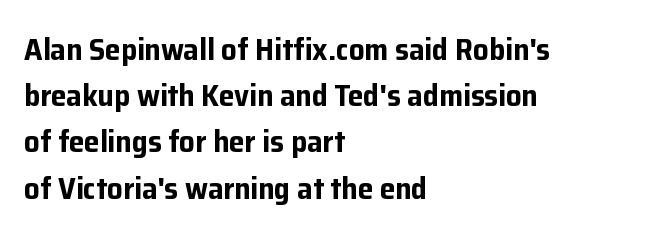
Q: Is the text bold? A: Yes.
Q: Is the text italic (slanted)? A: No, it is upright.
Q: Is the typeface a serif or a sans-serif typeface? A: Sans-serif.
Q: Is the text underlined? A: No.
Q: How is the paragraph aligned? A: Left-aligned.
Q: Is the spacing between letters normal or unusually wide? A: Normal.
Q: Is the spacing between lines tight, normal or loose? A: Normal.
Q: Width (condensed, normal, or wide)? A: Normal.
Q: Stroke contrast? A: Low.
Q: x-height? A: Medium.
Q: Monospaced? A: No.
